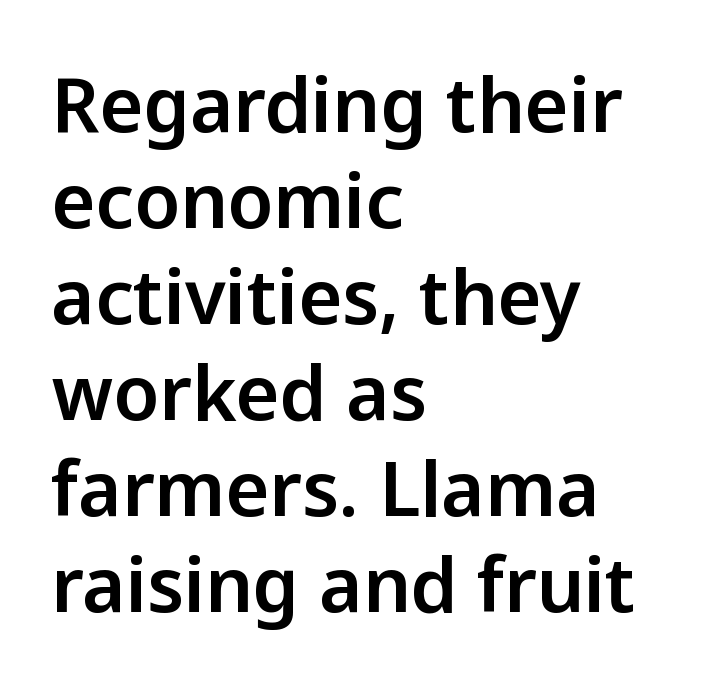
{"serif": "no", "italic": "no", "width": "normal", "stroke_contrast": "low", "x_height": "medium", "monospaced": "no", "underline": "no", "align": "left", "line_spacing": "normal", "line_spacing_ratio": 1.28, "letter_spacing": "normal", "letter_spacing_em": 0.0, "glyph_px": 75}
